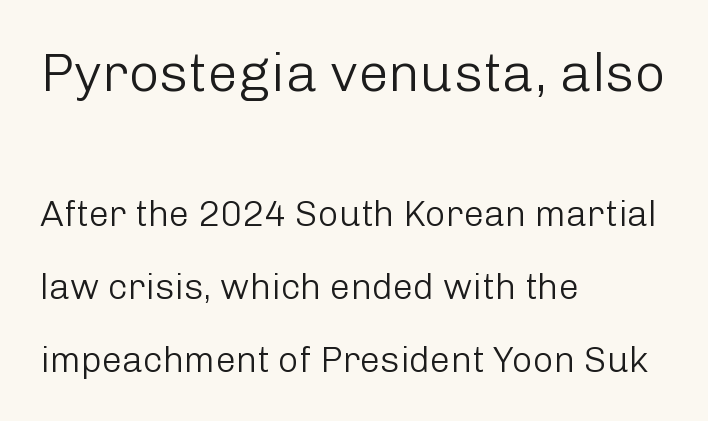
Q: Is the text bold? A: No.
Q: Is the text italic (slanted)? A: No, it is upright.
Q: Is the typeface a serif or a sans-serif typeface? A: Sans-serif.
Q: Is the text underlined? A: No.
Q: How is the paragraph aligned? A: Left-aligned.
Q: Is the spacing between letters normal or unusually wide? A: Normal.
Q: Is the spacing between lines tight, normal or loose? A: Loose.
Q: Which block of text is set in a larger size, the first (top) or the second (bottom)? A: The first (top) one.
Q: Width (condensed, normal, or wide)? A: Normal.
Q: Stroke contrast? A: Low.
Q: x-height? A: Medium.
Q: Monospaced? A: No.
